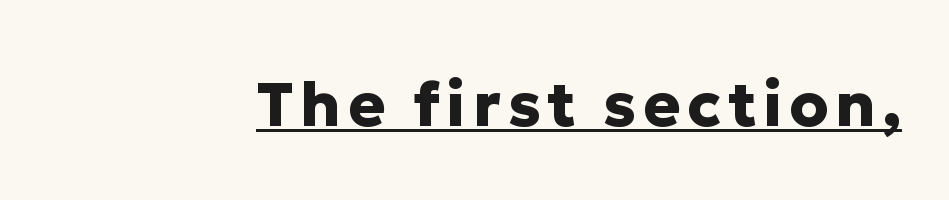
{"serif": "no", "italic": "no", "bold": "yes", "weight": "heavy", "width": "normal", "stroke_contrast": "low", "x_height": "medium", "monospaced": "no", "underline": "yes", "glyph_px": 62}
